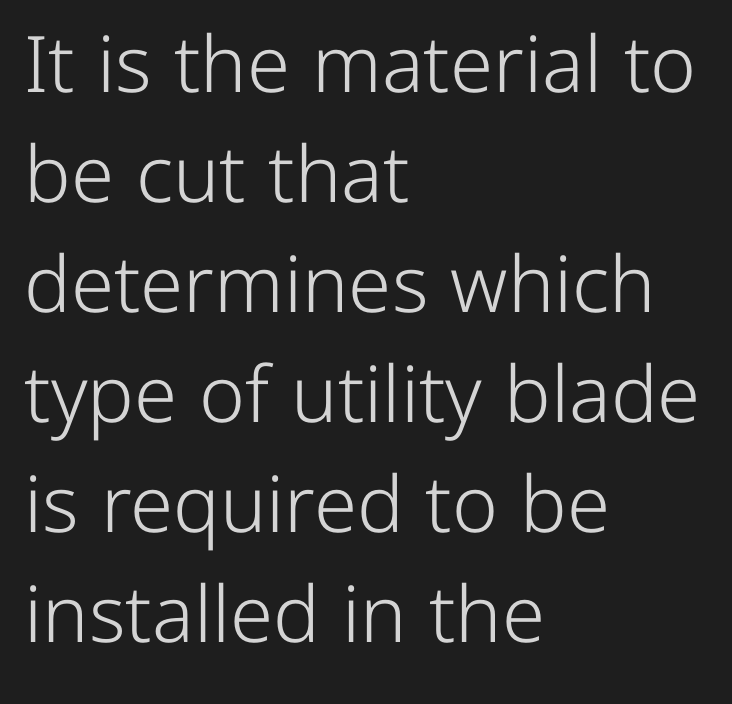
Q: Is the text bold? A: No.
Q: Is the text italic (slanted)? A: No, it is upright.
Q: Is the typeface a serif or a sans-serif typeface? A: Sans-serif.
Q: Is the text underlined? A: No.
Q: How is the paragraph aligned? A: Left-aligned.
Q: Is the spacing between letters normal or unusually wide? A: Normal.
Q: Is the spacing between lines tight, normal or loose? A: Normal.
Q: Width (condensed, normal, or wide)? A: Normal.
Q: Stroke contrast? A: Low.
Q: x-height? A: Medium.
Q: Monospaced? A: No.
